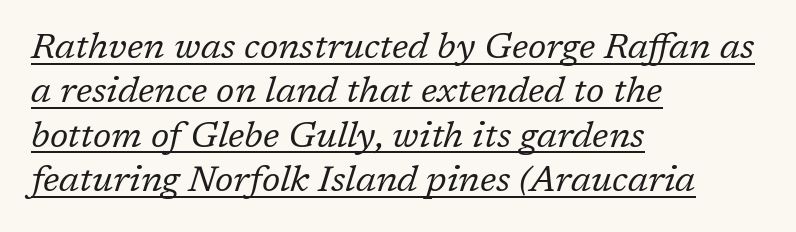
{"serif": "yes", "italic": "yes", "lean": "right", "slant_degrees": 17, "bold": "no", "weight": "regular", "width": "normal", "stroke_contrast": "low", "x_height": "medium", "monospaced": "no", "underline": "yes", "align": "left", "line_spacing_ratio": 1.23, "letter_spacing": "normal", "letter_spacing_em": 0.0, "glyph_px": 36}
